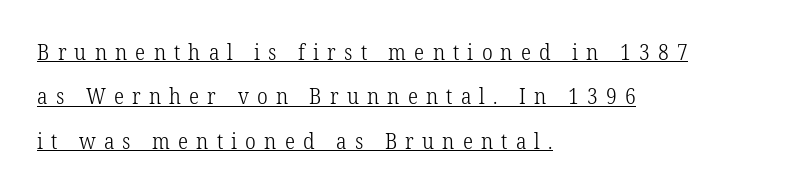
{"italic": "no", "bold": "no", "underline": "yes", "align": "left", "line_spacing": "loose", "line_spacing_ratio": 2.11, "letter_spacing": "wide", "letter_spacing_em": 0.39, "glyph_px": 21}
